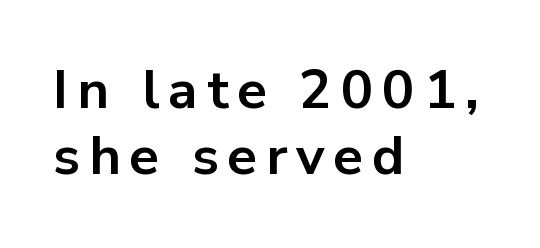
The paragraph shown leans on its left margin. Do the characters align in a grid? No, the font is proportional. In terms of weight, the rendering is a true, heavy bold. Quick note: underline off.
